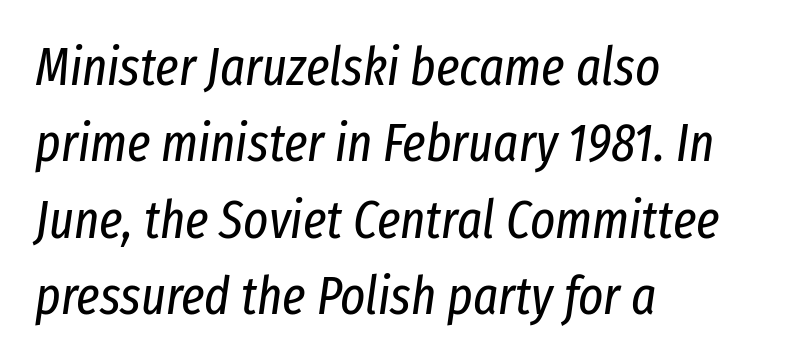
The face used here is rendered with its standard letterfit. Which margin do the lines hug? The left one — the right edge is uneven. Baseline-to-baseline distance is the conventional proportion of letter height. Counters stay open thanks to moderate or lighter strokes. The passage shown is typed in a proportional face where columns would drift.
